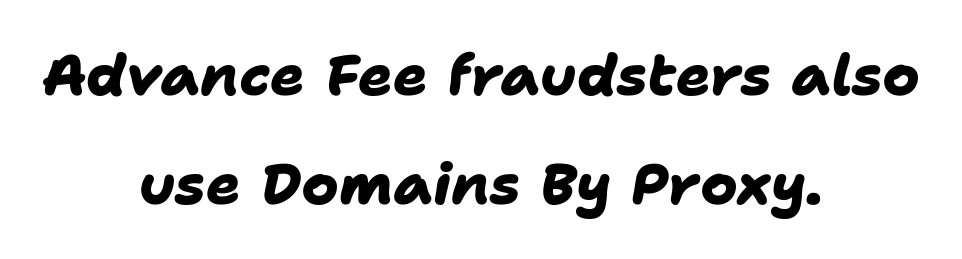
Stroke terminals: plain, sans-serif. Heavy, bold letterforms. Any mark beneath the type? The region is blank. Compared with typical body copy, the letter spacing here is the same. Think of a printed novel: that variable character pitch is what you see here. Layout note: lines centered.
